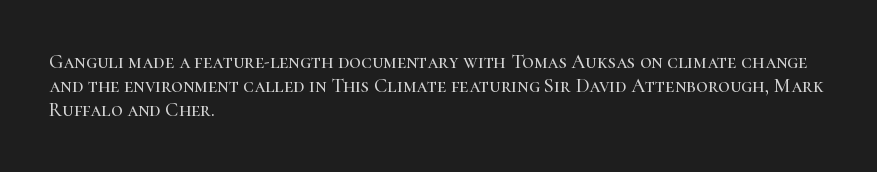
{"italic": "no", "underline": "no", "align": "left", "line_spacing_ratio": 1.21, "letter_spacing": "normal", "letter_spacing_em": 0.0, "glyph_px": 20}
